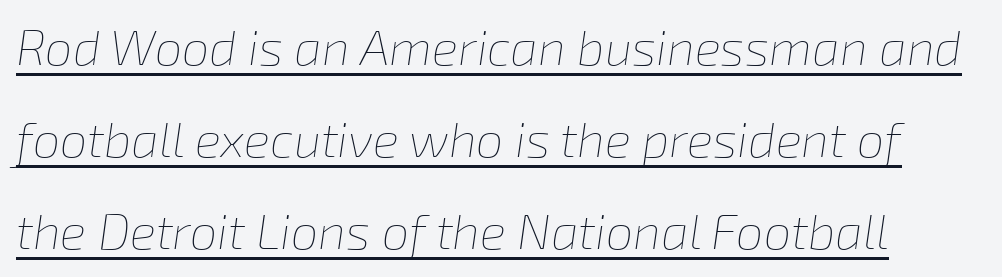
The image shows 49 px thin type, italic (leaning right); set left-aligned, line spacing 1.88x, normal letter spacing, underlined; low stroke contrast and a medium x-height.
